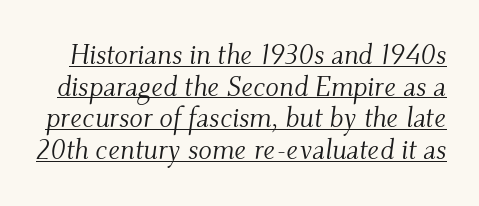
Q: Is the text bold? A: No.
Q: Is the text italic (slanted)? A: Yes, it leans right by about 9 degrees.
Q: Is the typeface a serif or a sans-serif typeface? A: Serif.
Q: Is the text underlined? A: Yes.
Q: Is the spacing between letters normal or unusually wide? A: Normal.
Q: Is the spacing between lines tight, normal or loose? A: Tight.
Q: Width (condensed, normal, or wide)? A: Normal.
Q: Stroke contrast? A: Medium.
Q: x-height? A: Small.
Q: Monospaced? A: No.
